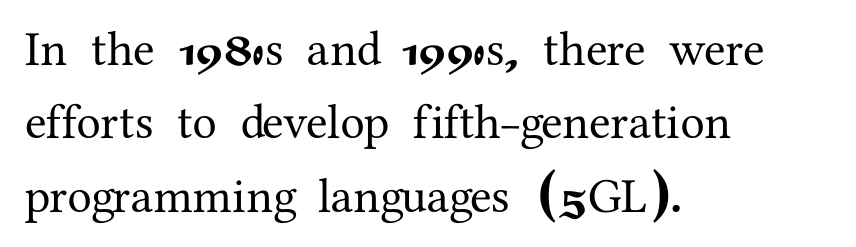
Q: Is the text italic (slanted)? A: No, it is upright.
Q: Is the typeface a serif or a sans-serif typeface? A: Serif.
Q: Is the text underlined? A: No.
Q: How is the paragraph aligned? A: Left-aligned.
Q: Is the spacing between letters normal or unusually wide? A: Normal.
Q: Is the spacing between lines tight, normal or loose? A: Normal.
Q: Width (condensed, normal, or wide)? A: Normal.
Q: Stroke contrast? A: Medium.
Q: x-height? A: Medium.
Q: Monospaced? A: No.
